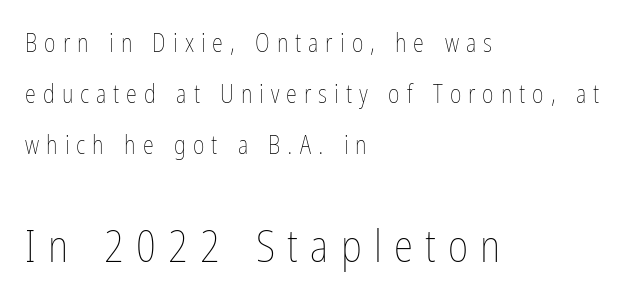
{"italic": "no", "bold": "no", "weight": "thin", "width": "condensed", "stroke_contrast": "low", "x_height": "medium", "monospaced": "no", "underline": "no", "align": "left", "line_spacing": "loose", "line_spacing_ratio": 2.05, "letter_spacing": "wide", "letter_spacing_em": 0.28, "larger_block": "second", "size_ratio": 1.76, "glyph_px": 44}
